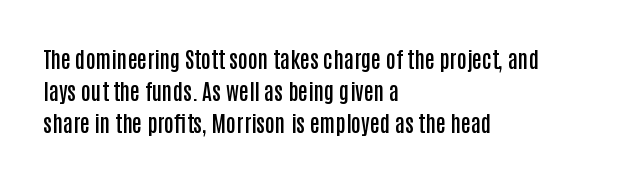
Q: Is the text bold? A: Semi-bold.
Q: Is the text italic (slanted)? A: No, it is upright.
Q: Is the text underlined? A: No.
Q: How is the paragraph aligned? A: Left-aligned.
Q: Is the spacing between letters normal or unusually wide? A: Normal.
Q: Is the spacing between lines tight, normal or loose? A: Normal.
